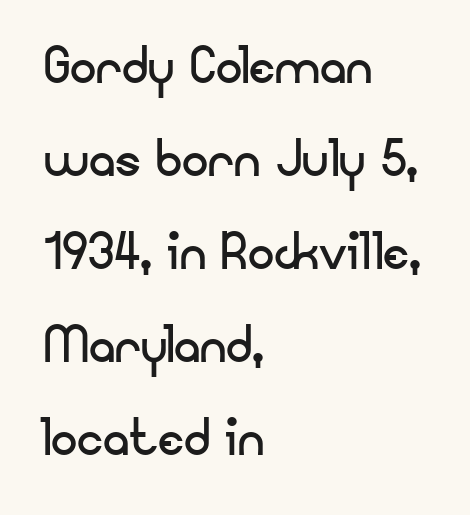
The image shows 66 px regular-weight sans-serif type, upright; set left-aligned, normal line spacing (1.41x), normal letter spacing, not underlined; low stroke contrast and a small x-height.
